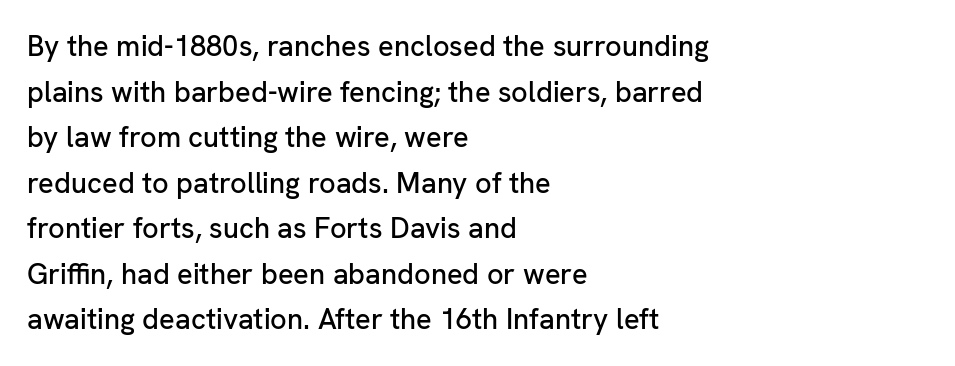
Q: Is the text italic (slanted)? A: No, it is upright.
Q: Is the typeface a serif or a sans-serif typeface? A: Sans-serif.
Q: Is the text underlined? A: No.
Q: How is the paragraph aligned? A: Left-aligned.
Q: Is the spacing between letters normal or unusually wide? A: Normal.
Q: Is the spacing between lines tight, normal or loose? A: Normal.
Q: Width (condensed, normal, or wide)? A: Normal.
Q: Stroke contrast? A: Low.
Q: x-height? A: Medium.
Q: Monospaced? A: No.
